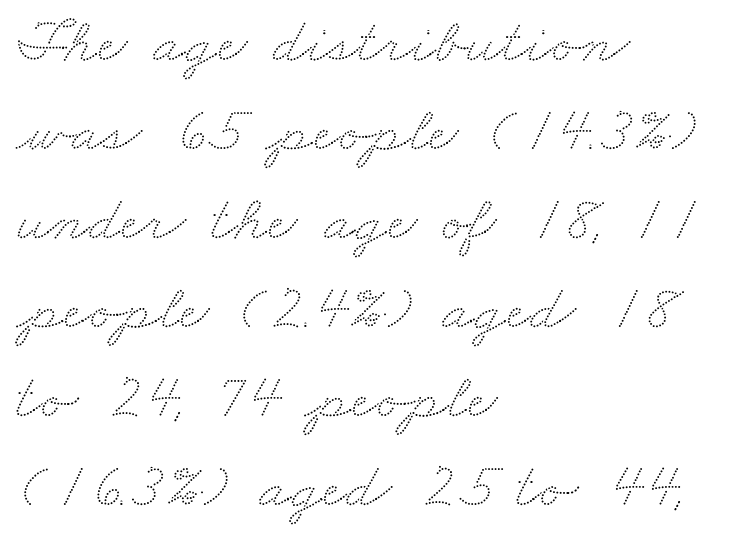
Q: Is the text underlined? A: No.
Q: How is the paragraph aligned? A: Left-aligned.
Q: Is the spacing between letters normal or unusually wide? A: Normal.
Q: Is the spacing between lines tight, normal or loose? A: Normal.
Q: Width (condensed, normal, or wide)? A: Wide.
Q: Stroke contrast? A: Low.
Q: x-height? A: Small.
Q: Monospaced? A: No.
